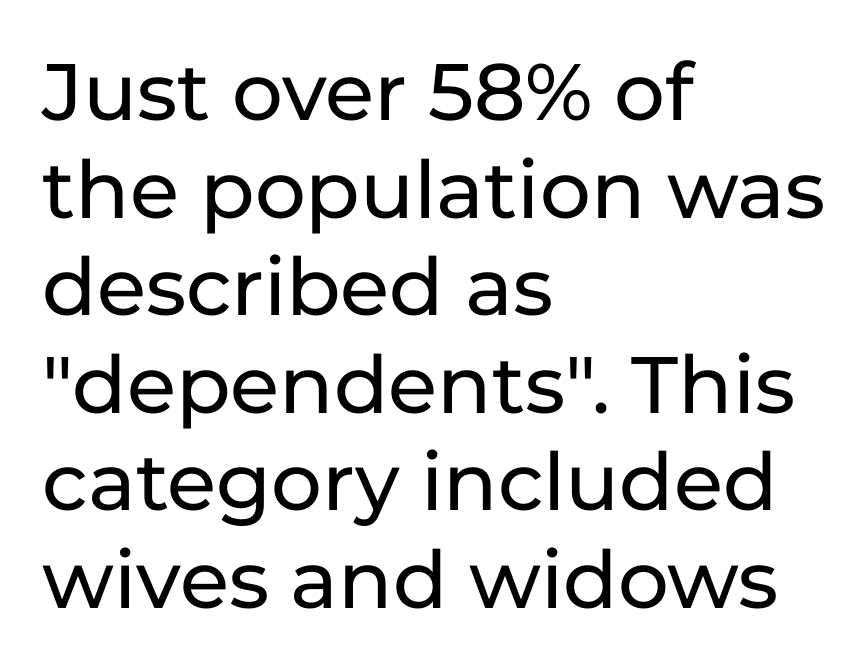
{"serif": "no", "italic": "no", "width": "normal", "stroke_contrast": "low", "x_height": "medium", "monospaced": "no", "underline": "no", "align": "left", "line_spacing_ratio": 1.22, "letter_spacing": "normal", "letter_spacing_em": 0.0, "glyph_px": 80}
